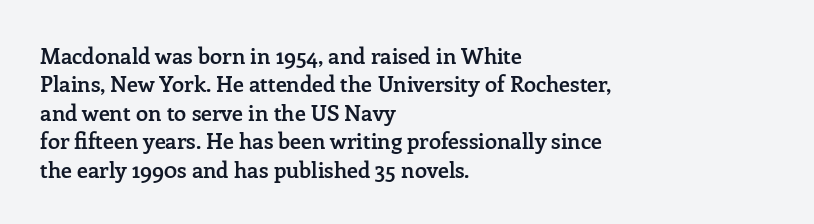
{"italic": "no", "bold": "semi", "underline": "no", "align": "left", "line_spacing": "normal", "line_spacing_ratio": 1.29, "letter_spacing": "normal", "letter_spacing_em": 0.0, "glyph_px": 22}
